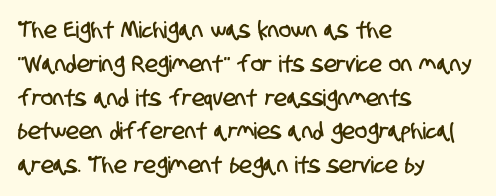
The image shows 23 px text type; set left-aligned, normal line spacing (1.47x), normal letter spacing, not underlined.
